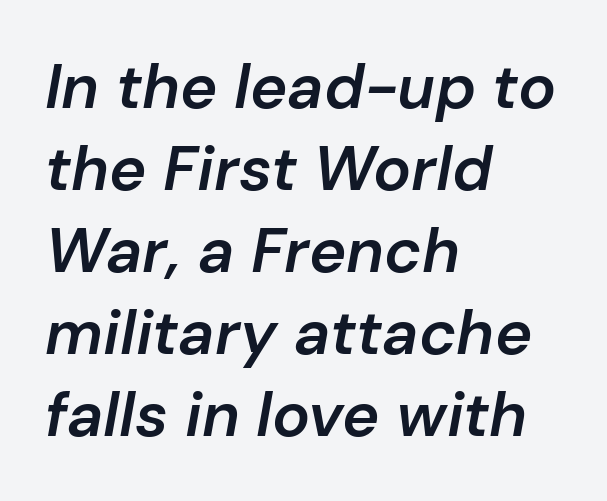
These lines are set flush left with a ragged right edge. Regarding leading, the lines here are spaced in the standard way. In terms of weight, the rendering is demibold, just under bold. Default kerning and tracking; the words read as compact shapes. The glyphs are unaccompanied by any horizontal stroke below them.
